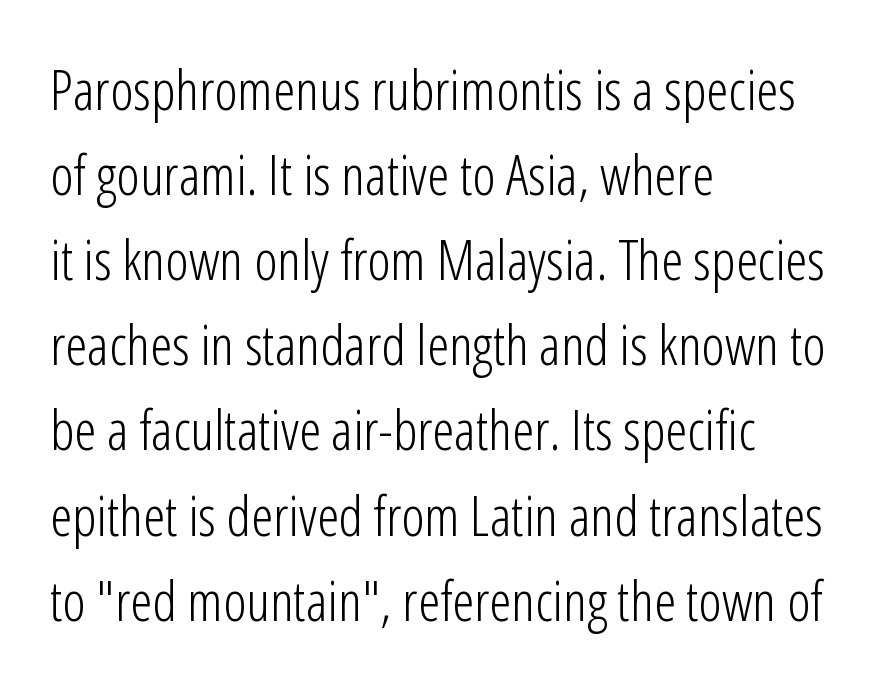
Q: Is the text bold? A: No.
Q: Is the text italic (slanted)? A: No, it is upright.
Q: Is the typeface a serif or a sans-serif typeface? A: Sans-serif.
Q: Is the text underlined? A: No.
Q: How is the paragraph aligned? A: Left-aligned.
Q: Is the spacing between letters normal or unusually wide? A: Normal.
Q: Is the spacing between lines tight, normal or loose? A: Normal.
Q: Width (condensed, normal, or wide)? A: Condensed.
Q: Stroke contrast? A: Low.
Q: x-height? A: Medium.
Q: Monospaced? A: No.
